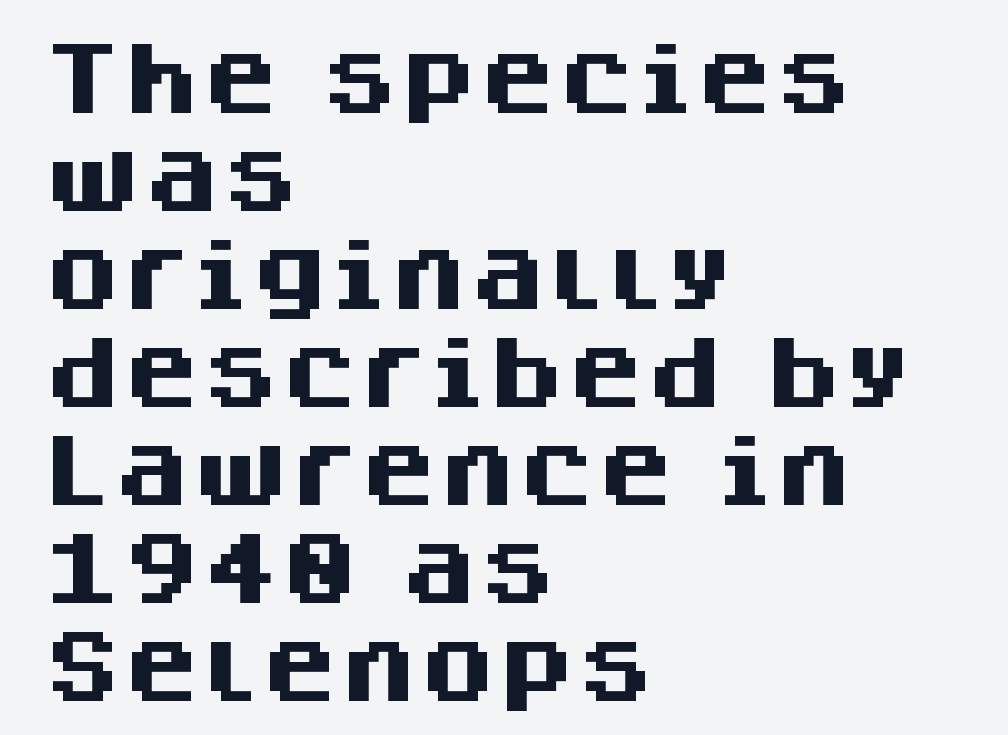
The image shows 79 px heavy sans-serif type, upright; set left-aligned, line spacing 1.24x, normal letter spacing, not underlined; medium stroke contrast and a large x-height.
